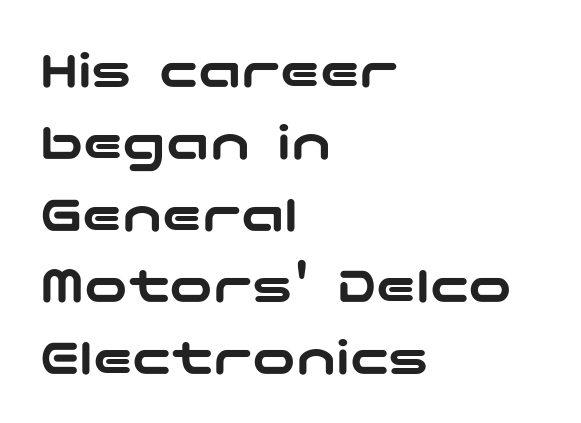
The image shows 54 px wide sans-serif type, upright; set left-aligned, normal line spacing (1.33x), normal letter spacing, not underlined; low stroke contrast and a medium x-height.
